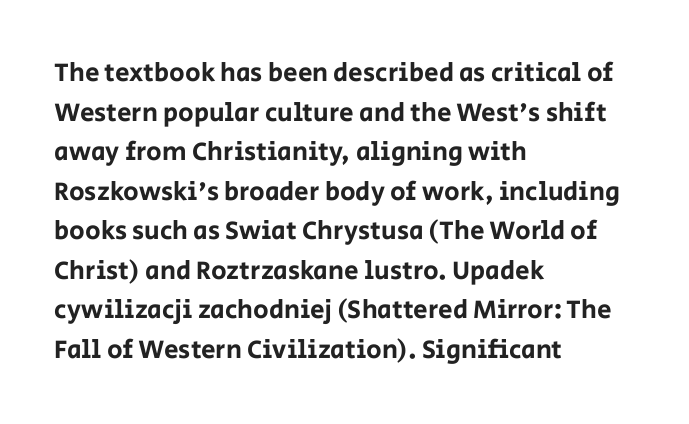
The image shows 26 px text type, upright; set left-aligned, normal line spacing (1.52x), normal letter spacing, not underlined.
